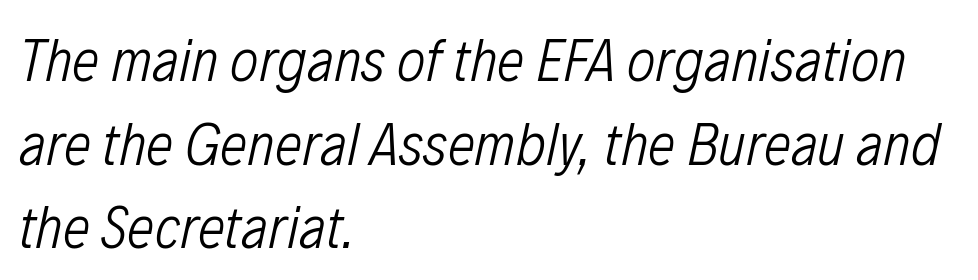
{"italic": "yes", "lean": "right", "slant_degrees": 12, "bold": "no", "weight": "light", "width": "condensed", "stroke_contrast": "low", "x_height": "medium", "monospaced": "no", "underline": "no", "align": "left", "line_spacing": "normal", "line_spacing_ratio": 1.37, "letter_spacing": "normal", "letter_spacing_em": 0.0, "glyph_px": 61}
